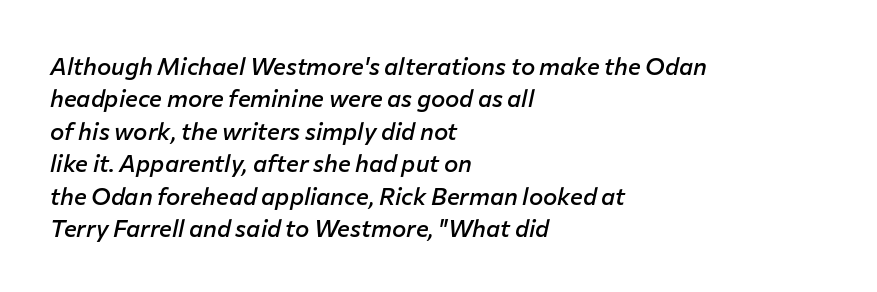
Q: Is the text bold? A: Semi-bold.
Q: Is the text italic (slanted)? A: Yes, it leans right by about 12 degrees.
Q: Is the text underlined? A: No.
Q: How is the paragraph aligned? A: Left-aligned.
Q: Is the spacing between letters normal or unusually wide? A: Normal.
Q: Is the spacing between lines tight, normal or loose? A: Normal.
